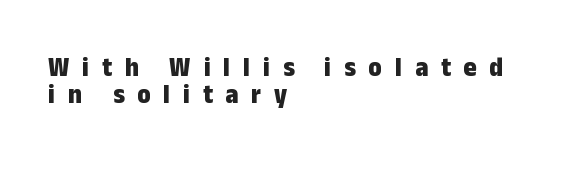
{"serif": "no", "italic": "no", "bold": "yes", "weight": "bold", "width": "condensed", "stroke_contrast": "low", "x_height": "medium", "monospaced": "no", "underline": "no", "align": "left", "line_spacing": "tight", "line_spacing_ratio": 0.95, "letter_spacing": "wide", "letter_spacing_em": 0.46, "glyph_px": 28}
